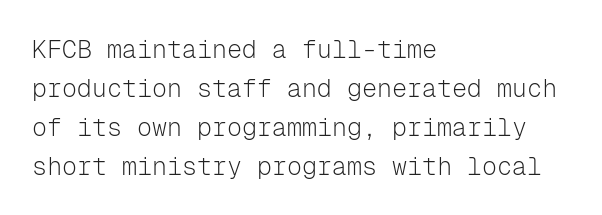
Q: Is the text bold? A: No.
Q: Is the text italic (slanted)? A: No, it is upright.
Q: Is the text underlined? A: No.
Q: How is the paragraph aligned? A: Left-aligned.
Q: Is the spacing between letters normal or unusually wide? A: Normal.
Q: Is the spacing between lines tight, normal or loose? A: Normal.
